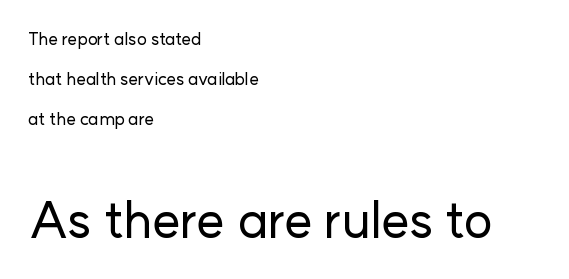
Q: Is the text italic (slanted)? A: No, it is upright.
Q: Is the typeface a serif or a sans-serif typeface? A: Sans-serif.
Q: Is the text underlined? A: No.
Q: How is the paragraph aligned? A: Left-aligned.
Q: Is the spacing between letters normal or unusually wide? A: Normal.
Q: Is the spacing between lines tight, normal or loose? A: Loose.
Q: Which block of text is set in a larger size, the first (top) or the second (bottom)? A: The second (bottom) one.
Q: Width (condensed, normal, or wide)? A: Normal.
Q: Stroke contrast? A: Low.
Q: x-height? A: Medium.
Q: Monospaced? A: No.
